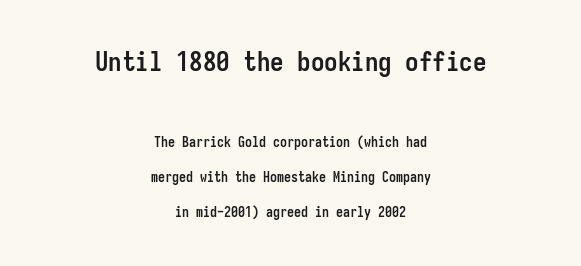
Q: Is the text bold? A: Yes.
Q: Is the text italic (slanted)? A: No, it is upright.
Q: Is the text underlined? A: No.
Q: How is the paragraph aligned? A: Centered.
Q: Is the spacing between letters normal or unusually wide? A: Normal.
Q: Is the spacing between lines tight, normal or loose? A: Loose.
Q: Which block of text is set in a larger size, the first (top) or the second (bottom)? A: The first (top) one.
